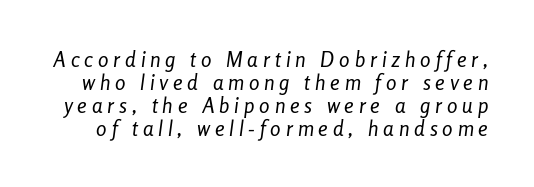
Anything drawn beneath the words? Only blank space. Horizontal bands of white between lines are thin slivers. Observe the lean: these are italic letterforms. Tracking value appears strongly positive — letters spread wide. Stems and bowls with no extra thickness — not bold.
